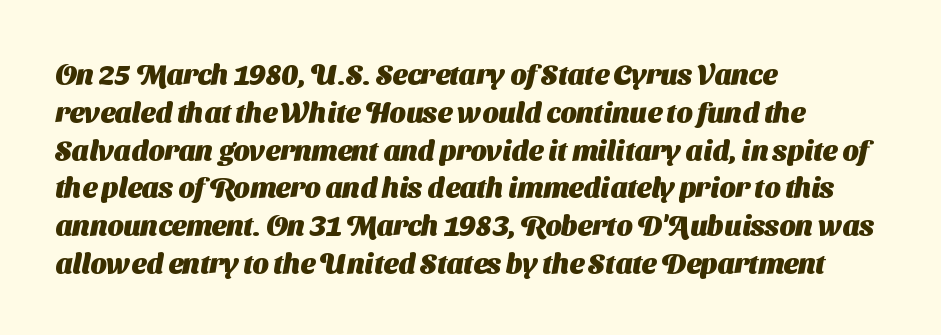
Q: Is the text bold? A: Yes.
Q: Is the typeface a serif or a sans-serif typeface? A: Sans-serif.
Q: Is the text underlined? A: No.
Q: How is the paragraph aligned? A: Left-aligned.
Q: Is the spacing between letters normal or unusually wide? A: Normal.
Q: Is the spacing between lines tight, normal or loose? A: Normal.
Q: Width (condensed, normal, or wide)? A: Normal.
Q: Stroke contrast? A: Medium.
Q: x-height? A: Medium.
Q: Monospaced? A: No.
